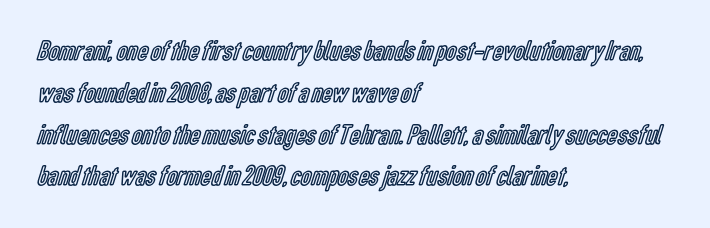
The image shows 29 px condensed type; set left-aligned, normal line spacing (1.44x), normal letter spacing, not underlined; a medium x-height.
